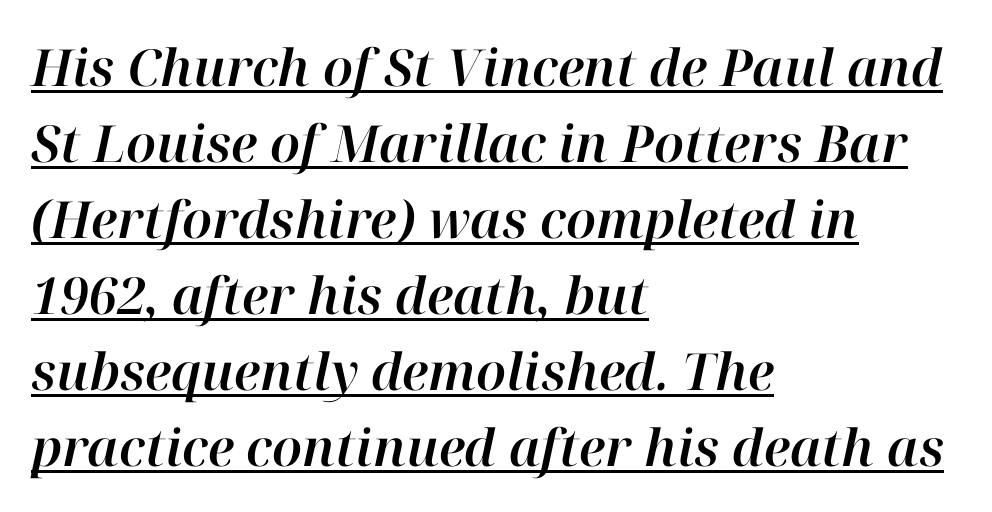
The image shows 51 px text type, italic (leaning right); set left-aligned, normal line spacing (1.49x), normal letter spacing, underlined; high stroke contrast and a medium x-height.
